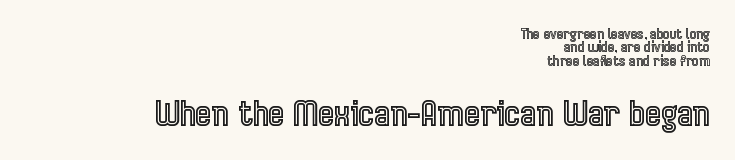
The image shows 34 px condensed type, upright; set right-aligned, tight line spacing (0.96x), normal letter spacing, not underlined; the second (bottom) block is 2.43x larger; a medium x-height.
